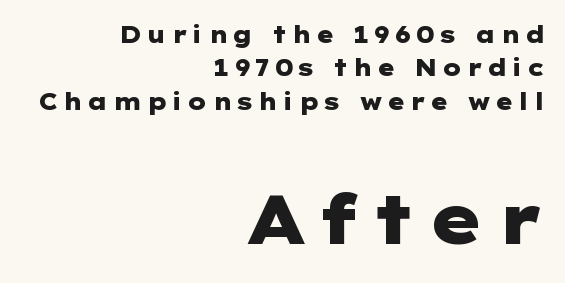
The image shows 69 px heavy, wide sans-serif type, upright; set right-aligned, normal line spacing (1.45x), not underlined; the second (bottom) block is 3.0x larger; low stroke contrast and a medium x-height.
